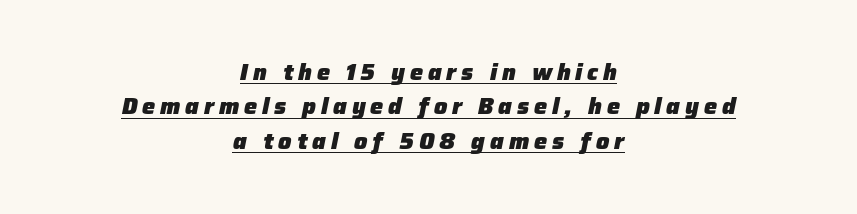
The image shows 22 px bold type, italic (leaning right); set centered, normal line spacing (1.56x), unusually wide letter spacing (+0.22 em), underlined.
